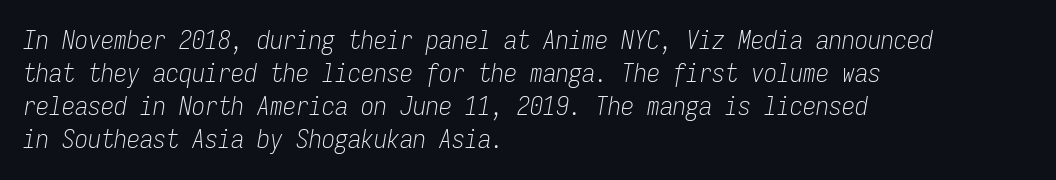
Q: Is the text bold? A: No.
Q: Is the text italic (slanted)? A: Yes, it leans right by about 9 degrees.
Q: Is the text underlined? A: No.
Q: How is the paragraph aligned? A: Left-aligned.
Q: Is the spacing between letters normal or unusually wide? A: Normal.
Q: Is the spacing between lines tight, normal or loose? A: Normal.
